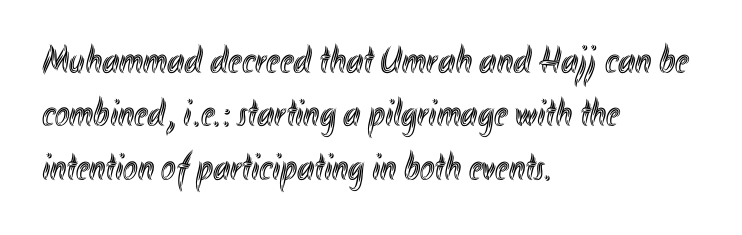
The image shows 39 px condensed type; set left-aligned, normal line spacing (1.37x), normal letter spacing, not underlined; a small x-height.
